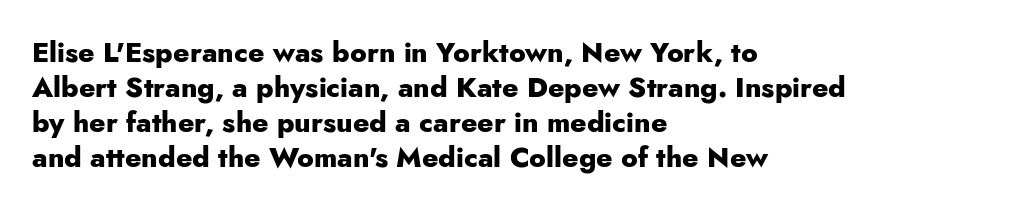
Regarding serifs, this sample does without them. Characters remain perfectly vertical along every line. Character widths vary here, with narrow letters taking less room than wide ones. Vertical spacing — default.
